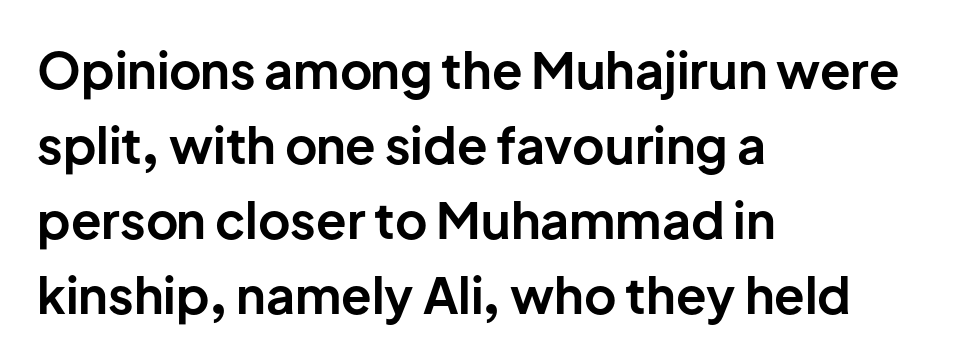
Q: Is the text bold? A: Yes.
Q: Is the text italic (slanted)? A: No, it is upright.
Q: Is the typeface a serif or a sans-serif typeface? A: Sans-serif.
Q: Is the text underlined? A: No.
Q: How is the paragraph aligned? A: Left-aligned.
Q: Is the spacing between letters normal or unusually wide? A: Normal.
Q: Is the spacing between lines tight, normal or loose? A: Normal.
Q: Width (condensed, normal, or wide)? A: Normal.
Q: Stroke contrast? A: Low.
Q: x-height? A: Medium.
Q: Monospaced? A: No.
